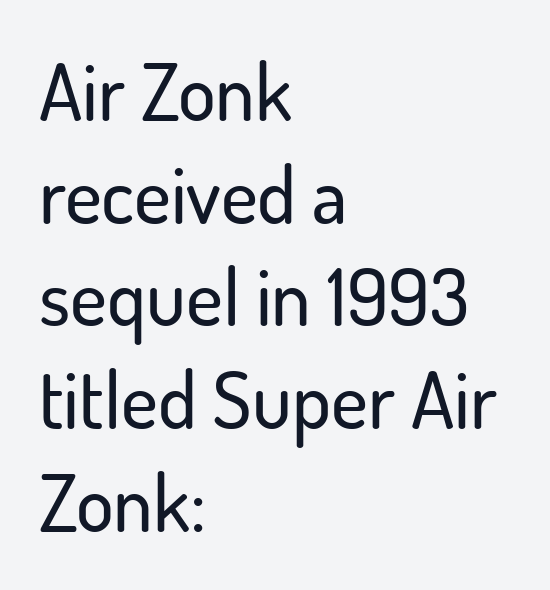
Q: Is the text italic (slanted)? A: No, it is upright.
Q: Is the typeface a serif or a sans-serif typeface? A: Sans-serif.
Q: Is the text underlined? A: No.
Q: How is the paragraph aligned? A: Left-aligned.
Q: Is the spacing between letters normal or unusually wide? A: Normal.
Q: Is the spacing between lines tight, normal or loose? A: Normal.
Q: Width (condensed, normal, or wide)? A: Normal.
Q: Stroke contrast? A: Low.
Q: x-height? A: Small.
Q: Monospaced? A: No.
